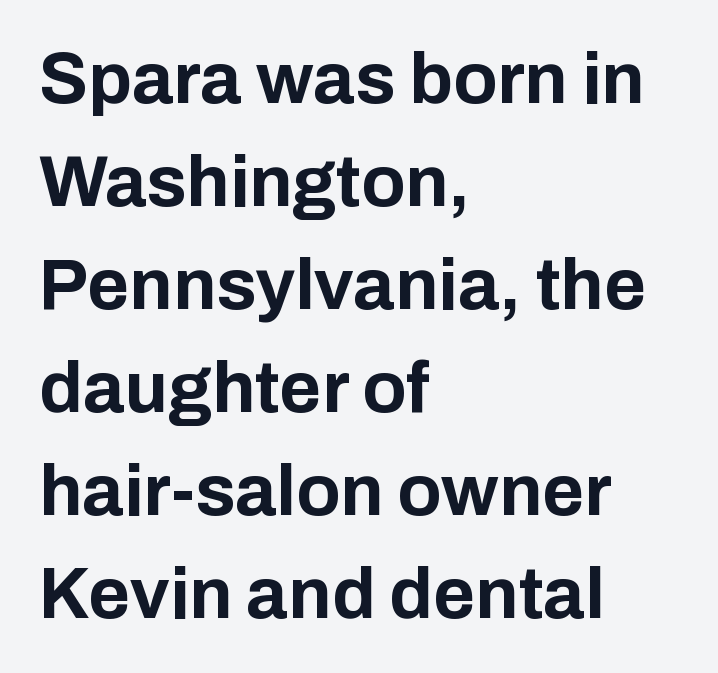
The image shows 72 px bold sans-serif type, upright; set left-aligned, normal line spacing (1.43x), normal letter spacing, not underlined; low stroke contrast and a medium x-height.
